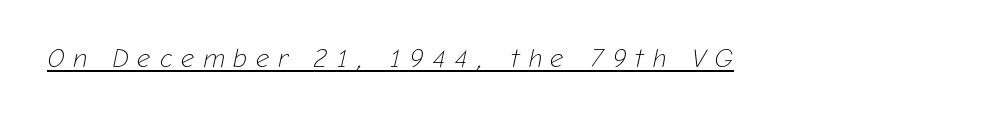
Q: Is the text bold? A: No.
Q: Is the text italic (slanted)? A: Yes, it leans right by about 12 degrees.
Q: Is the text underlined? A: Yes.
Q: Is the spacing between letters normal or unusually wide? A: Unusually wide.
